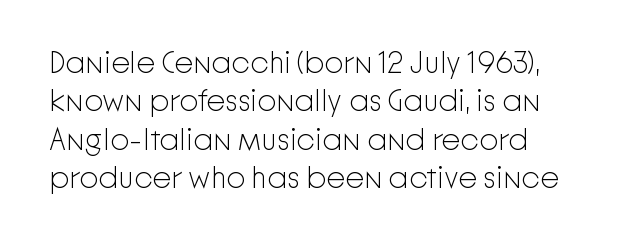
{"serif": "no", "italic": "no", "bold": "no", "weight": "light", "width": "normal", "stroke_contrast": "low", "x_height": "medium", "monospaced": "no", "underline": "no", "align": "left", "line_spacing": "normal", "line_spacing_ratio": 1.28, "letter_spacing": "normal", "letter_spacing_em": 0.0, "glyph_px": 30}
